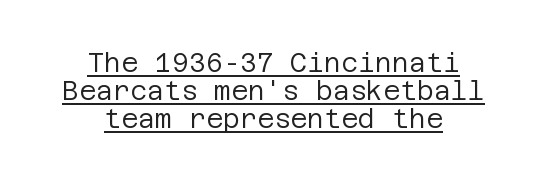
Q: Is the text bold? A: No.
Q: Is the text italic (slanted)? A: No, it is upright.
Q: Is the text underlined? A: Yes.
Q: How is the paragraph aligned? A: Centered.
Q: Is the spacing between letters normal or unusually wide? A: Normal.
Q: Is the spacing between lines tight, normal or loose? A: Tight.
